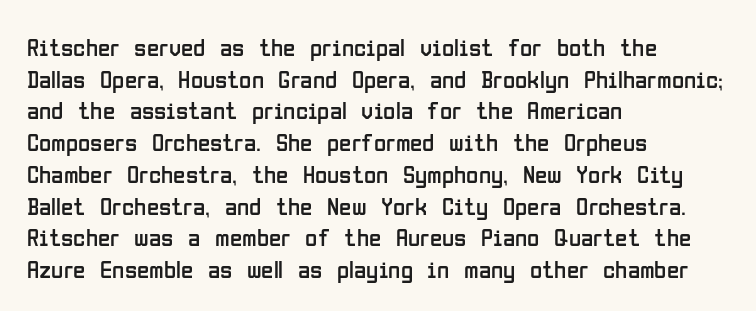
The characters are drawn with everyday or finer stroke widths. The string is rendered with underlining switched off. Leading matches the norm, producing a regular column. This sample uses plain, unmodified letter spacing.
